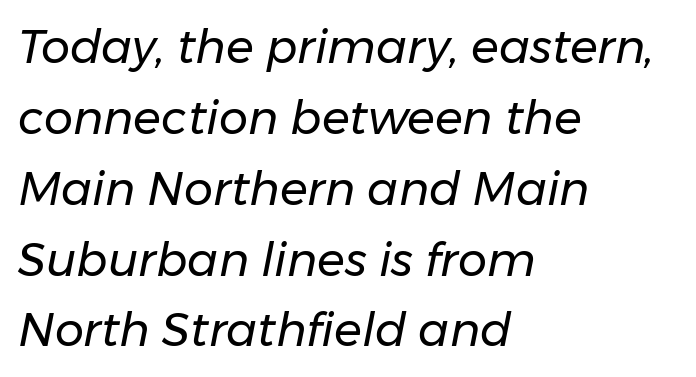
Check the space under the baseline: it is left empty. The letterforms sit at book weight or below. Observe the lean: these are italic letterforms. Is the block centered? No — it sits flush against the left margin.
